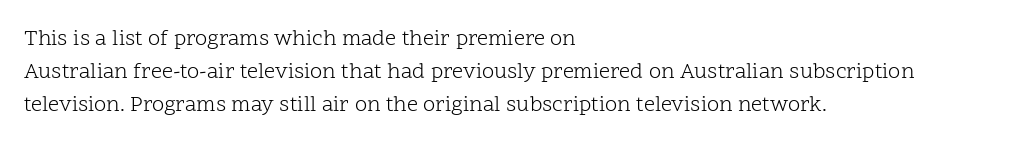
{"italic": "no", "bold": "no", "underline": "no", "align": "left", "line_spacing": "normal", "line_spacing_ratio": 1.5, "letter_spacing": "normal", "letter_spacing_em": 0.0, "glyph_px": 22}
